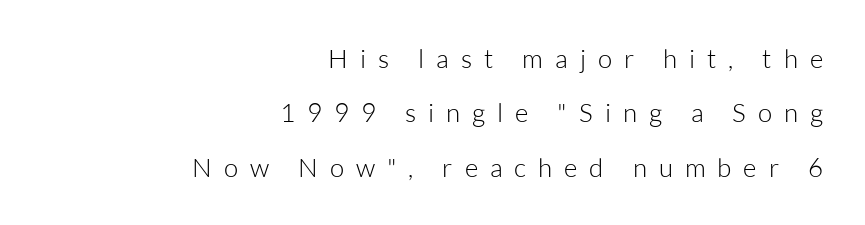
The image shows 26 px text type, upright; set right-aligned, loose line spacing (2.09x), unusually wide letter spacing (+0.46 em), not underlined.
